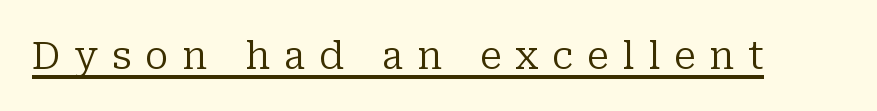
{"serif": "yes", "italic": "no", "bold": "no", "weight": "regular", "width": "normal", "stroke_contrast": "low", "x_height": "medium", "monospaced": "no", "underline": "yes", "letter_spacing": "wide", "letter_spacing_em": 0.36, "glyph_px": 39}
